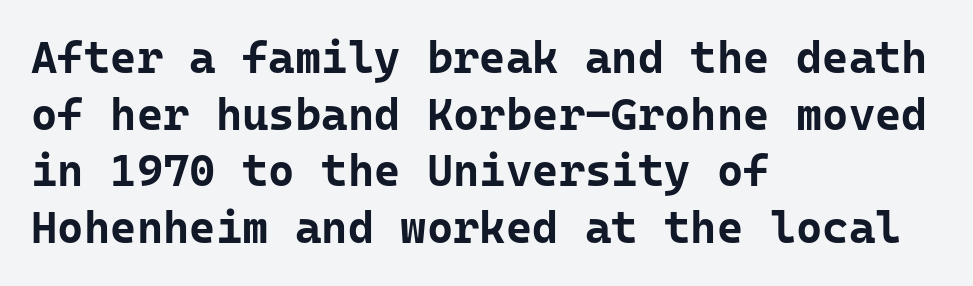
The image shows 45 px bold sans-serif type, upright, monospaced; set left-aligned, normal line spacing (1.26x), normal letter spacing, not underlined; low stroke contrast and a medium x-height.
